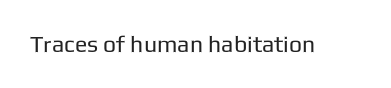
{"italic": "no", "bold": "no", "underline": "no", "letter_spacing": "normal", "letter_spacing_em": 0.0, "glyph_px": 23}
